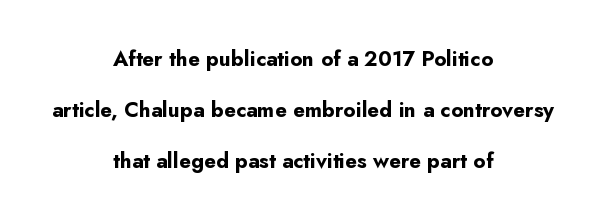
Q: Is the text bold? A: Yes.
Q: Is the text italic (slanted)? A: No, it is upright.
Q: Is the text underlined? A: No.
Q: How is the paragraph aligned? A: Centered.
Q: Is the spacing between letters normal or unusually wide? A: Normal.
Q: Is the spacing between lines tight, normal or loose? A: Loose.
